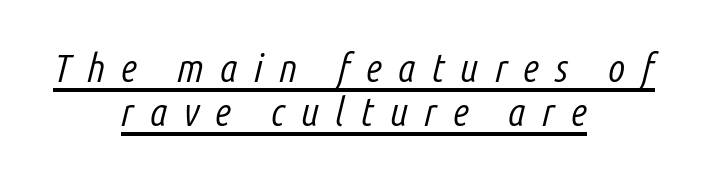
The image shows 40 px light, condensed type, italic (leaning right); set centered, tight line spacing (1.1x), unusually wide letter spacing (+0.4 em), underlined; low stroke contrast and a medium x-height.
